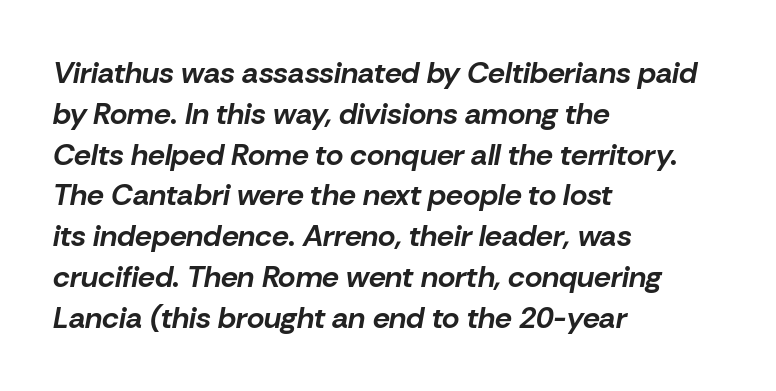
{"italic": "yes", "lean": "right", "slant_degrees": 10, "bold": "yes", "weight": "bold", "width": "normal", "stroke_contrast": "low", "x_height": "medium", "monospaced": "no", "underline": "no", "align": "left", "line_spacing": "normal", "line_spacing_ratio": 1.36, "letter_spacing": "normal", "letter_spacing_em": 0.0, "glyph_px": 30}
